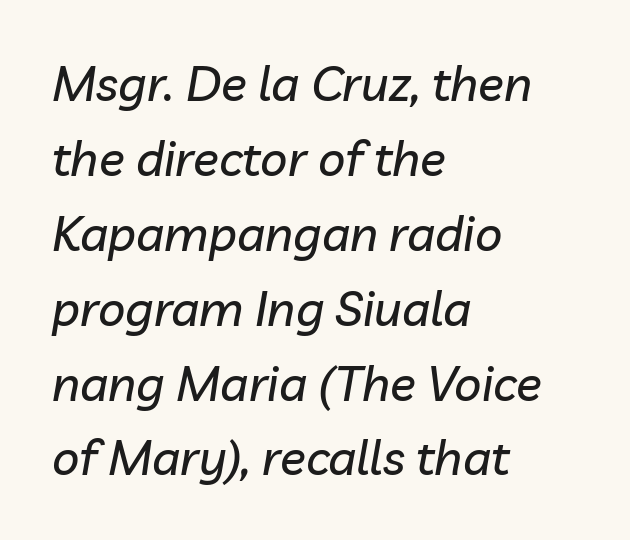
The image shows 48 px text type, italic (leaning right); set left-aligned, normal line spacing (1.56x), normal letter spacing, not underlined; low stroke contrast and a medium x-height.
